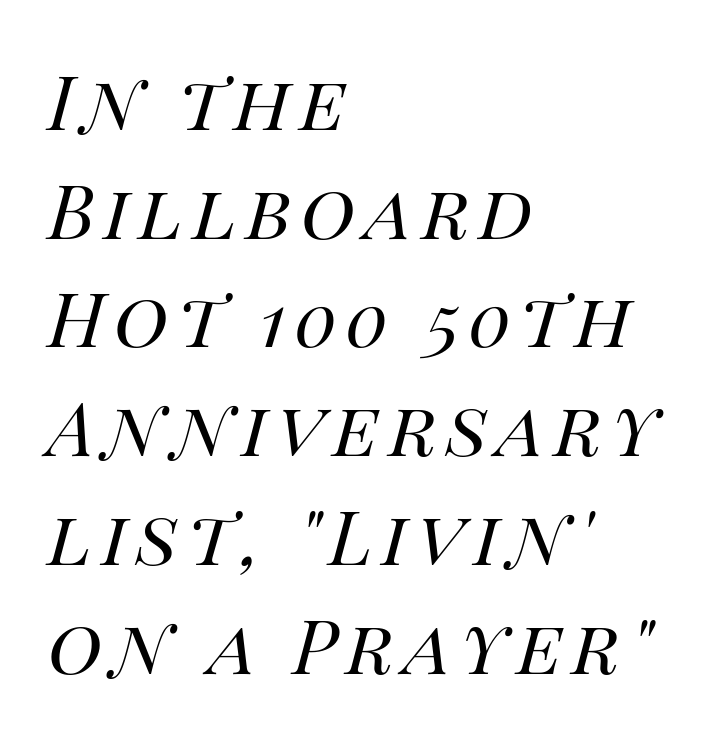
The specimen reads as italic at a glance. The passage shown is not bold in any degree. Just letters on the line, the space beneath them empty. The lines in this sample share a left origin and differ only in where they stop. This sample has the flowing, uneven cadence of proportional lettering.
